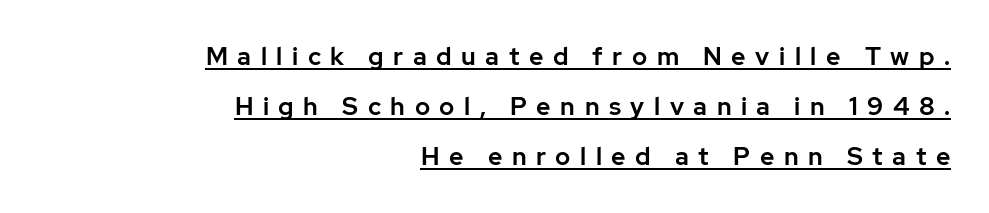
Horizontally, the lines are justified to the trailing edge only. The typesetter has applied underlining to the passage shown. Does the leading feel generous? Absolutely, it's lavish. Nope, not italic — everything's standing straight. Loose tracking; the words dissolve into strings of separated letters.
